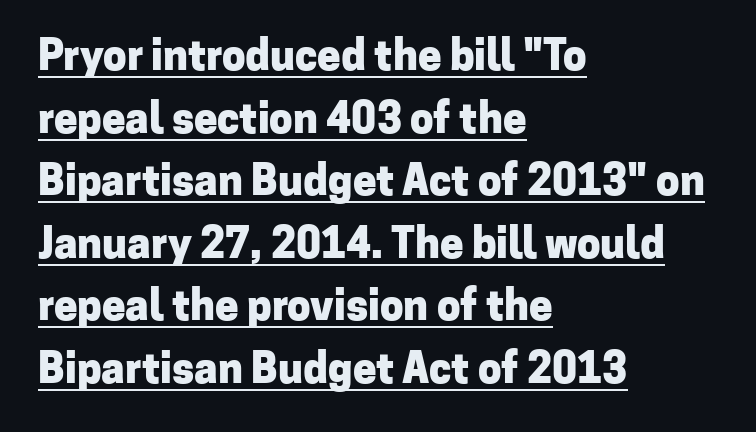
Are there feet on the stems? There aren't — it's a sans. Spacing verdict: proportional, widths tailored to each character. Is the type bold? Yes — the strokes are clearly thick and heavy. The space between consecutive lines is moderate. Designer's note — italics off, roman on.
